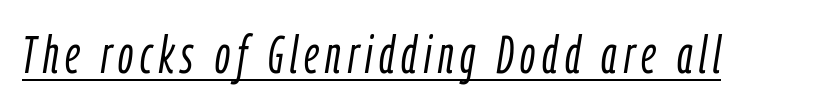
The rendering uses the underline text-decoration. The weight would be labelled regular, book, light, or lighter still. The letters are slanted; this is an italic face. A typesetter would call this proportional, since set widths differ per character.
